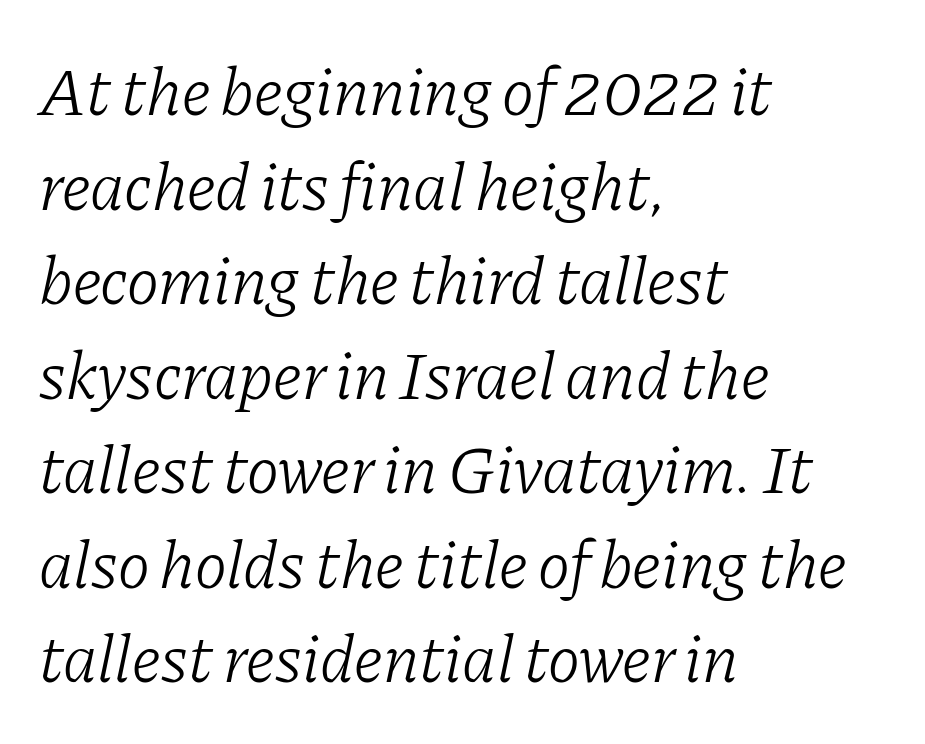
The leading is moderate, giving the passage an even texture. Are there feet on the stems? There are — it's a serif. No word sits above an underline. The lines are quadded left.
